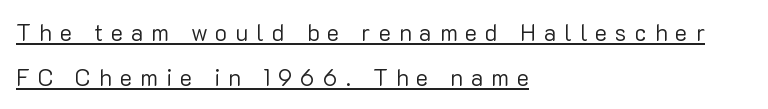
Quick note: not italic, upright. The passage shown has open, widely tracked lettering throughout. One glance says open: line gaps are wider than usual. Weight: regular or lighter.
